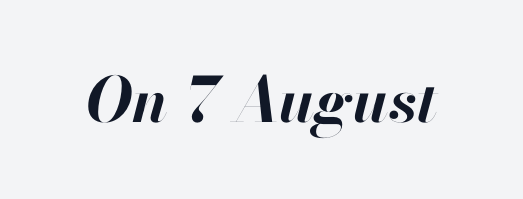
Compared with ordinary roman type, these characters are visibly tilted. In terms of weight, the rendering is a true, heavy bold. Plain, unruled lines of type. How are the letters spaced? Ordinarily, with no added tracking. Proportional: the letters do not fall into vertical columns.
